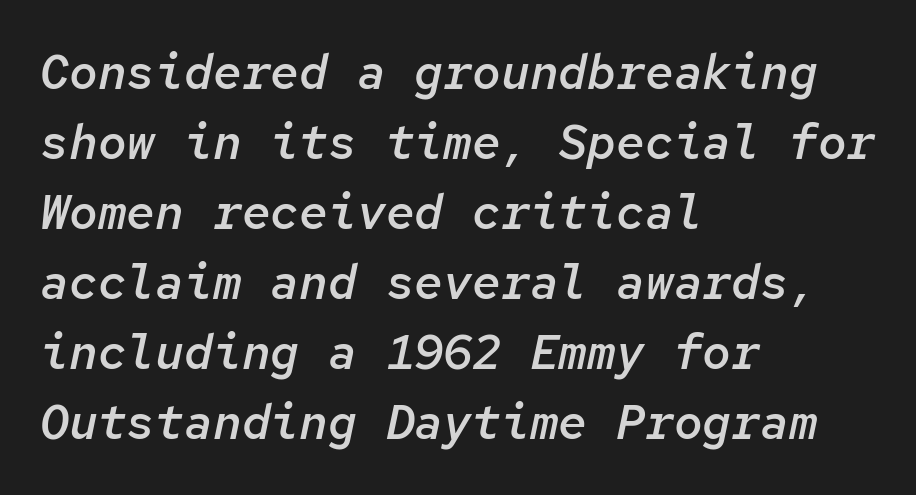
The image shows 48 px semibold type, italic (leaning right), monospaced; set left-aligned, normal line spacing (1.46x), normal letter spacing, not underlined; low stroke contrast and a medium x-height.
